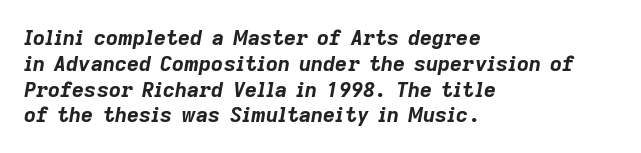
Words appear dense and cohesive because spacing is normal. If you drew a line through each stem, it would be angled. The strokes are fattened all the way to bold. Descender tails drop into unmarked territory.
